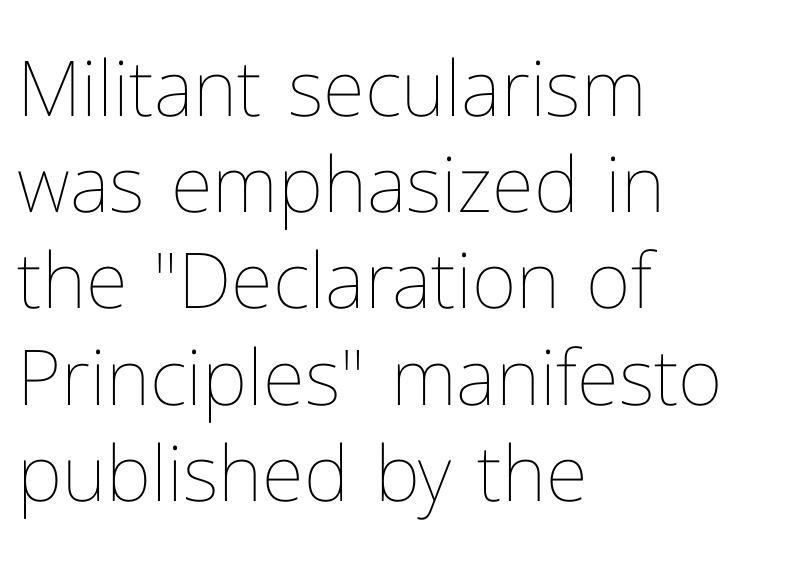
The image shows 77 px thin type, upright; set left-aligned, normal line spacing (1.25x), normal letter spacing, not underlined; low stroke contrast and a medium x-height.
